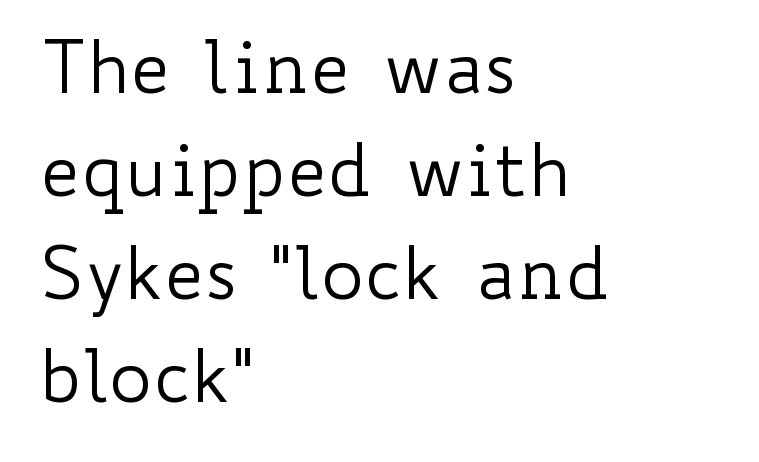
Q: Is the text bold? A: No.
Q: Is the text italic (slanted)? A: No, it is upright.
Q: Is the text underlined? A: No.
Q: How is the paragraph aligned? A: Left-aligned.
Q: Is the spacing between letters normal or unusually wide? A: Normal.
Q: Is the spacing between lines tight, normal or loose? A: Normal.
Q: Width (condensed, normal, or wide)? A: Wide.
Q: Stroke contrast? A: Low.
Q: x-height? A: Small.
Q: Monospaced? A: No.
